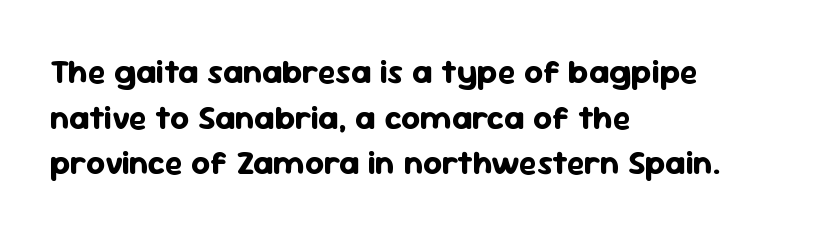
The words here are not underlined. A typesetter would call this leading conventional body-copy spacing. The letters stand straight up with perfectly vertical stems. Grotesque or geometric, the face here clearly has no serifs. Summary of weight: heavy, a full bold. Between one letter and the next there's only the usual sliver of space.
